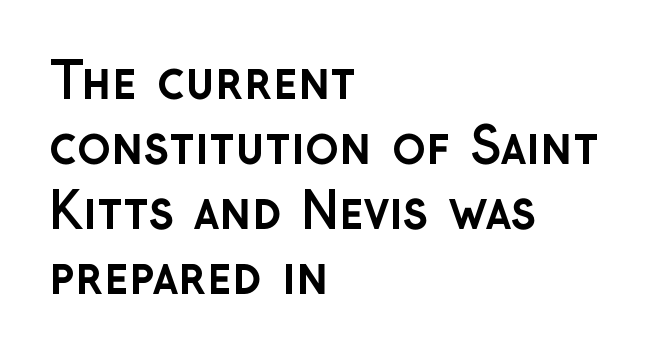
{"serif": "no", "italic": "no", "bold": "yes", "weight": "semibold", "width": "normal", "stroke_contrast": "low", "x_height": "medium", "monospaced": "no", "underline": "no", "align": "left", "line_spacing": "normal", "line_spacing_ratio": 1.3, "letter_spacing": "normal", "letter_spacing_em": 0.0, "glyph_px": 50}
